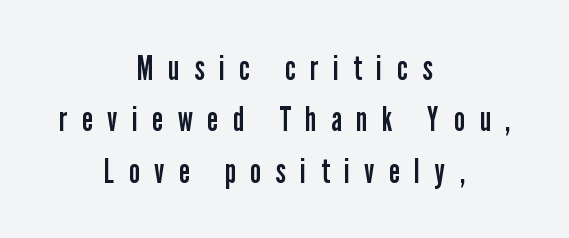
Descenders are the only things crossing below the line. Quick note: not italic, upright. Weight: regular or lighter. The letters advance in unequal steps, a hallmark of proportional type. Compared with a flush-left layout, this one balances lines on the center instead. What kind of face is this? One without serifs — a sans.
